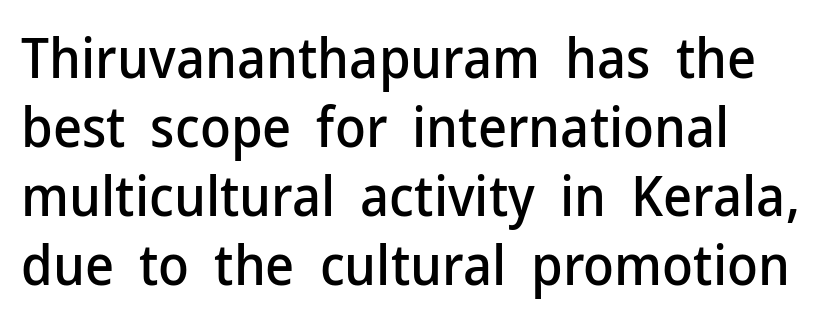
Each letter's strokes conclude bluntly, with no projecting serifs. Compared with typical body copy, the letter spacing here is the same. These lines are rendered in a variable-pitch font. The strip under each line holds only bare page.
